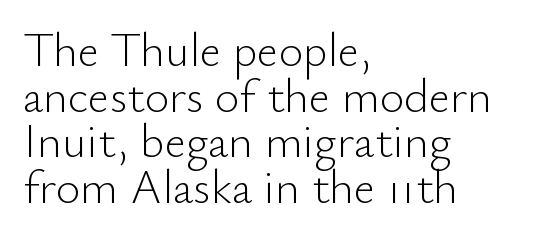
{"serif": "no", "italic": "no", "bold": "no", "weight": "light", "width": "normal", "stroke_contrast": "low", "x_height": "small", "monospaced": "no", "underline": "no", "align": "left", "line_spacing": "tight", "line_spacing_ratio": 0.97, "letter_spacing": "normal", "letter_spacing_em": 0.0, "glyph_px": 47}
